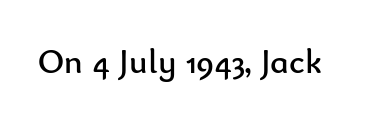
{"serif": "no", "italic": "no", "bold": "no", "weight": "regular", "width": "normal", "stroke_contrast": "low", "x_height": "small", "monospaced": "no", "underline": "no", "letter_spacing": "normal", "letter_spacing_em": 0.0, "glyph_px": 35}
